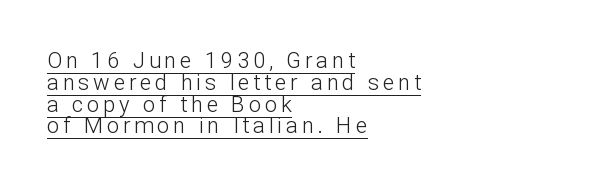
Each line starts at the same left margin while the right side varies. Tall strokes in this sample are plumb rather than angled. Very little white space separates one row of letters from the next. Caption: lettering with a line underneath.
